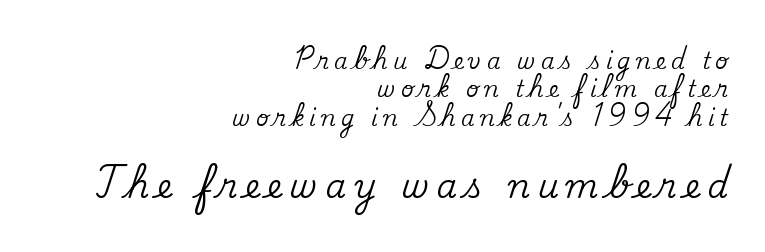
{"width": "normal", "stroke_contrast": "medium", "x_height": "small", "monospaced": "no", "underline": "no", "align": "right", "line_spacing": "normal", "line_spacing_ratio": 1.29, "letter_spacing": "wide", "letter_spacing_em": 0.23, "larger_block": "second", "size_ratio": 1.5, "glyph_px": 33}
